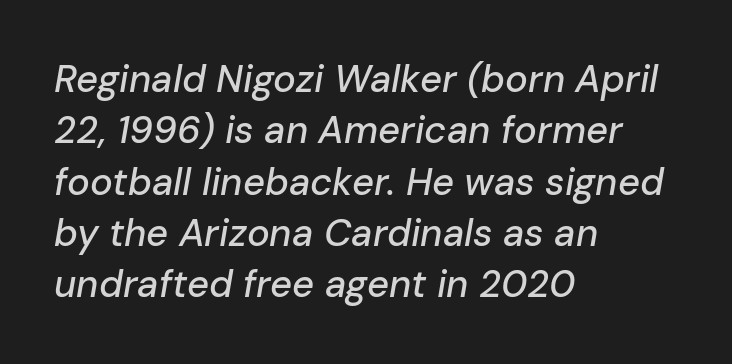
Q: Is the text italic (slanted)? A: Yes, it leans right by about 10 degrees.
Q: Is the text underlined? A: No.
Q: How is the paragraph aligned? A: Left-aligned.
Q: Is the spacing between letters normal or unusually wide? A: Normal.
Q: Is the spacing between lines tight, normal or loose? A: Normal.
Q: Width (condensed, normal, or wide)? A: Normal.
Q: Stroke contrast? A: Low.
Q: x-height? A: Medium.
Q: Monospaced? A: No.
